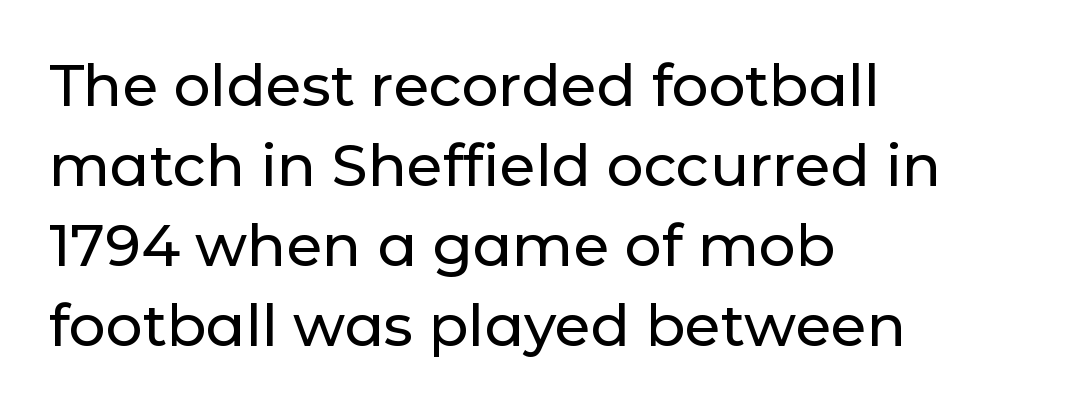
Is there any slant? The stems are plumb. These lines are rendered in a variable-pitch font. The words here are not underlined. Notice how the passage keeps a crisp vertical edge on the left only. Between one letter and the next there's only the usual sliver of space.
